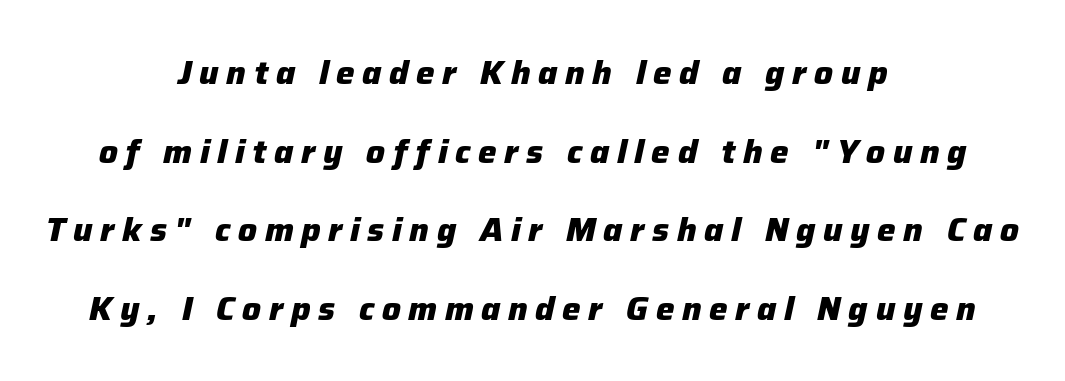
Style check: oblique. These lines stack symmetrically, like a column narrowing and widening about its center. Vertically, the passage feels expansive, rows floating well apart. The space beneath each line is pristine and unruled. Typesetter's note: full bold, strokes at maximum text heaviness. The rendering uses natural spacing where letterforms have individual widths.
